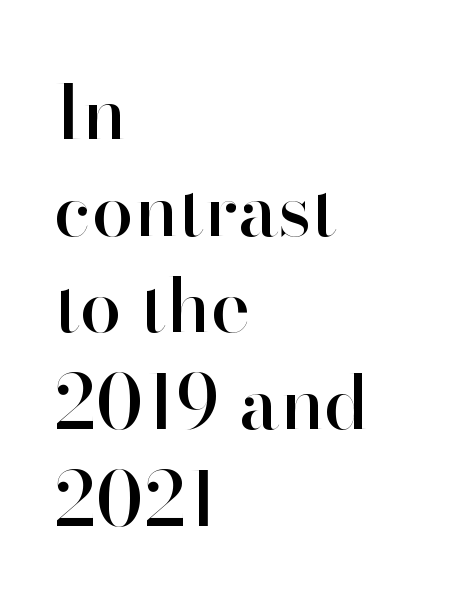
Q: Is the text italic (slanted)? A: No, it is upright.
Q: Is the typeface a serif or a sans-serif typeface? A: Sans-serif.
Q: Is the text underlined? A: No.
Q: How is the paragraph aligned? A: Left-aligned.
Q: Is the spacing between letters normal or unusually wide? A: Normal.
Q: Is the spacing between lines tight, normal or loose? A: Normal.
Q: Width (condensed, normal, or wide)? A: Normal.
Q: Stroke contrast? A: High.
Q: x-height? A: Small.
Q: Monospaced? A: No.
